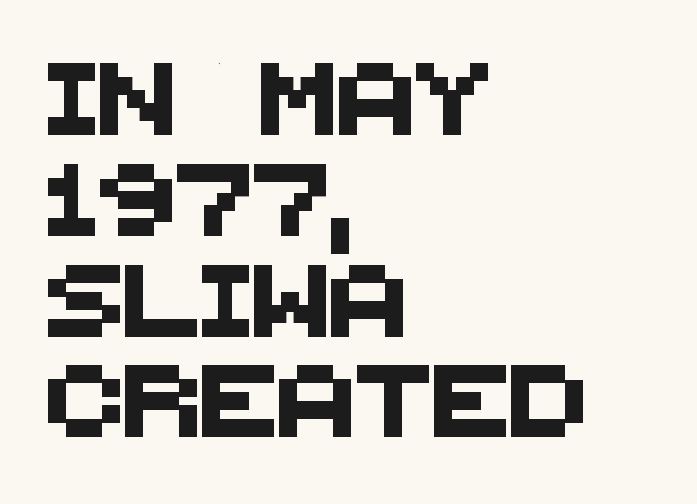
Q: Is the typeface a serif or a sans-serif typeface? A: Sans-serif.
Q: Is the text underlined? A: No.
Q: How is the paragraph aligned? A: Left-aligned.
Q: Is the spacing between letters normal or unusually wide? A: Normal.
Q: Is the spacing between lines tight, normal or loose? A: Normal.
Q: Width (condensed, normal, or wide)? A: Normal.
Q: Stroke contrast? A: Medium.
Q: x-height? A: Large.
Q: Monospaced? A: No.
